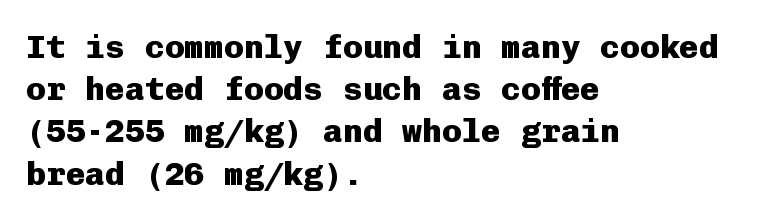
Q: Is the text bold? A: Yes.
Q: Is the text italic (slanted)? A: No, it is upright.
Q: Is the typeface a serif or a sans-serif typeface? A: Sans-serif.
Q: Is the text underlined? A: No.
Q: How is the paragraph aligned? A: Left-aligned.
Q: Is the spacing between letters normal or unusually wide? A: Normal.
Q: Is the spacing between lines tight, normal or loose? A: Normal.
Q: Width (condensed, normal, or wide)? A: Normal.
Q: Stroke contrast? A: Low.
Q: x-height? A: Medium.
Q: Monospaced? A: Yes.
